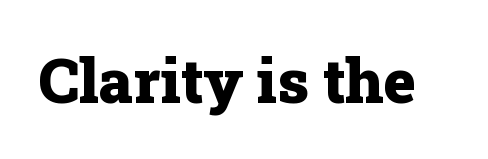
The image shows 61 px heavy serif type, upright; set normal letter spacing, not underlined; low stroke contrast and a medium x-height.
